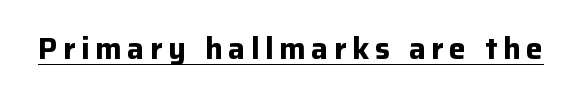
{"serif": "no", "italic": "no", "bold": "yes", "weight": "bold", "width": "normal", "stroke_contrast": "low", "x_height": "medium", "monospaced": "no", "underline": "yes", "glyph_px": 30}
